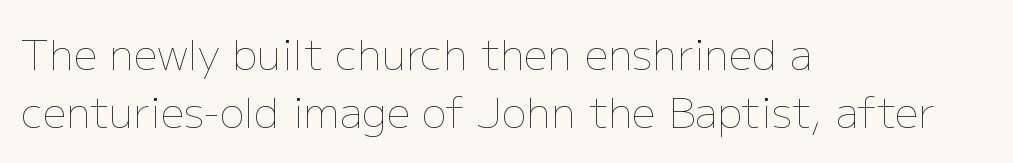
{"italic": "no", "bold": "no", "weight": "thin", "width": "normal", "stroke_contrast": "low", "x_height": "medium", "monospaced": "no", "underline": "no", "align": "left", "line_spacing": "normal", "line_spacing_ratio": 1.39, "letter_spacing": "normal", "letter_spacing_em": 0.0, "glyph_px": 42}
